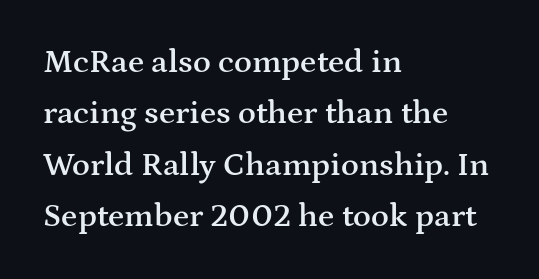
The image shows 33 px semibold, wide serif type, upright; set left-aligned, normal line spacing (1.56x), normal letter spacing, not underlined; medium stroke contrast and a medium x-height.
